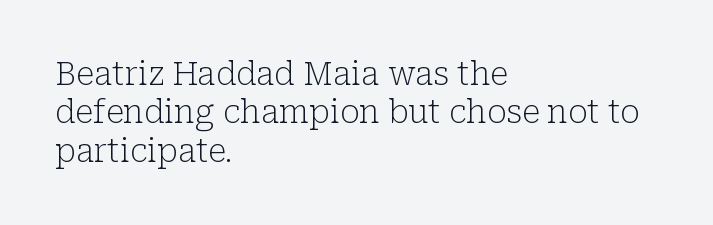
The image shows 32 px light serif type, upright; set left-aligned, line spacing 1.2x, normal letter spacing, not underlined; low stroke contrast and a medium x-height.
